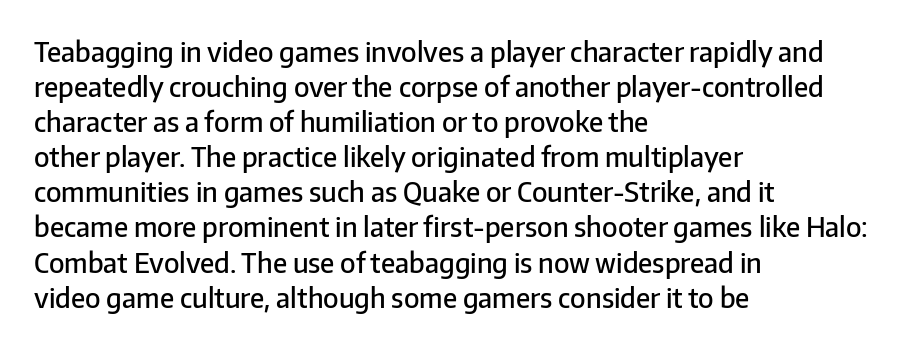
Heft: intermediate — a semibold. How are the letters spaced? Ordinarily, with no added tracking. A typesetter would call this leading conventional body-copy spacing. These lines are set flush left with a ragged right edge. No word sits above an underline. Posture: vertical.
